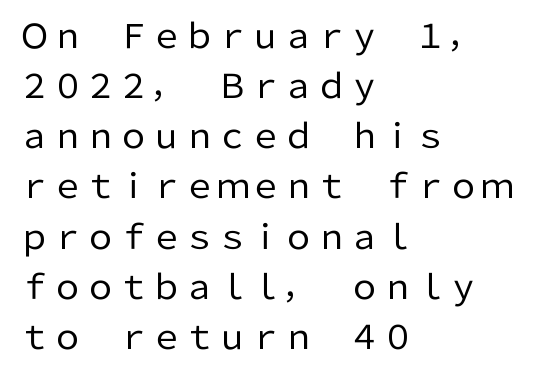
Q: Is the text bold? A: No.
Q: Is the text italic (slanted)? A: No, it is upright.
Q: Is the typeface a serif or a sans-serif typeface? A: Sans-serif.
Q: Is the text underlined? A: No.
Q: How is the paragraph aligned? A: Left-aligned.
Q: Is the spacing between letters normal or unusually wide? A: Normal.
Q: Is the spacing between lines tight, normal or loose? A: Normal.
Q: Width (condensed, normal, or wide)? A: Normal.
Q: Stroke contrast? A: Low.
Q: x-height? A: Medium.
Q: Monospaced? A: No.
